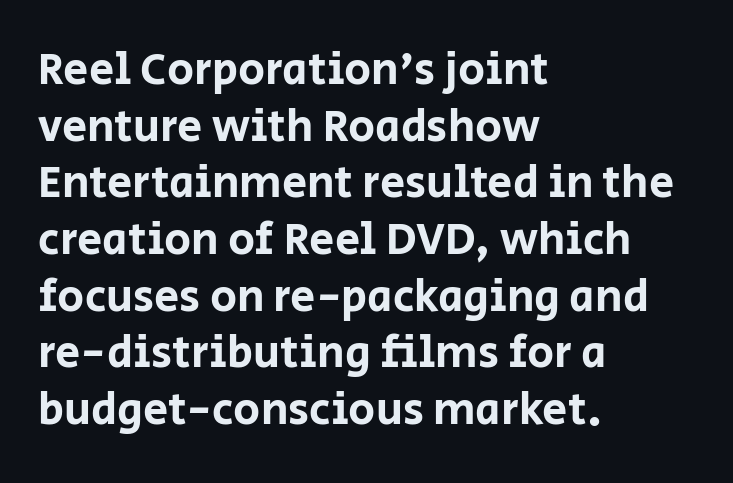
{"serif": "no", "italic": "no", "width": "normal", "stroke_contrast": "low", "x_height": "large", "monospaced": "no", "underline": "no", "align": "left", "line_spacing": "normal", "line_spacing_ratio": 1.26, "letter_spacing": "normal", "letter_spacing_em": 0.0, "glyph_px": 45}
